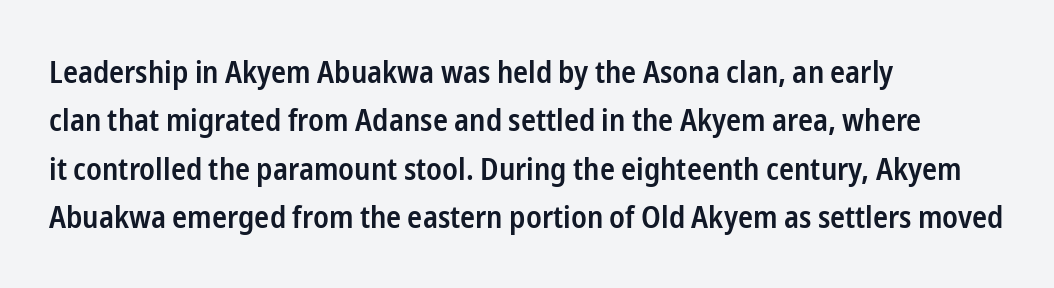
Q: Is the text bold? A: Semi-bold.
Q: Is the text italic (slanted)? A: No, it is upright.
Q: Is the typeface a serif or a sans-serif typeface? A: Sans-serif.
Q: Is the text underlined? A: No.
Q: How is the paragraph aligned? A: Left-aligned.
Q: Is the spacing between letters normal or unusually wide? A: Normal.
Q: Is the spacing between lines tight, normal or loose? A: Normal.
Q: Width (condensed, normal, or wide)? A: Condensed.
Q: Stroke contrast? A: Low.
Q: x-height? A: Medium.
Q: Monospaced? A: No.
